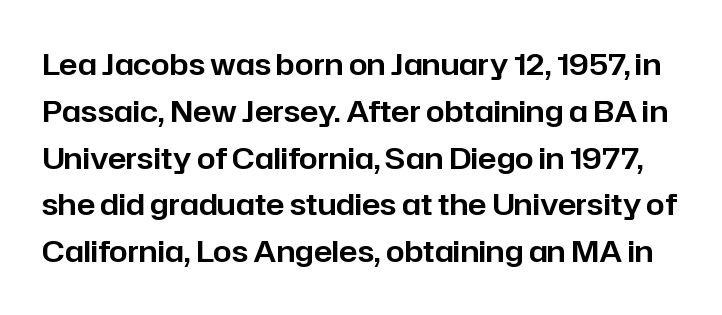
The image shows 30 px sans-serif type, upright; set normal line spacing (1.56x), normal letter spacing, not underlined; low stroke contrast and a medium x-height.
